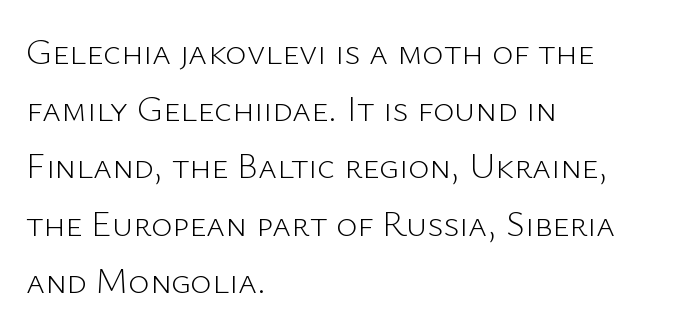
Q: Is the text bold? A: No.
Q: Is the text italic (slanted)? A: No, it is upright.
Q: Is the typeface a serif or a sans-serif typeface? A: Sans-serif.
Q: Is the text underlined? A: No.
Q: How is the paragraph aligned? A: Left-aligned.
Q: Is the spacing between letters normal or unusually wide? A: Normal.
Q: Is the spacing between lines tight, normal or loose? A: Normal.
Q: Width (condensed, normal, or wide)? A: Normal.
Q: Stroke contrast? A: Low.
Q: x-height? A: Medium.
Q: Monospaced? A: No.
